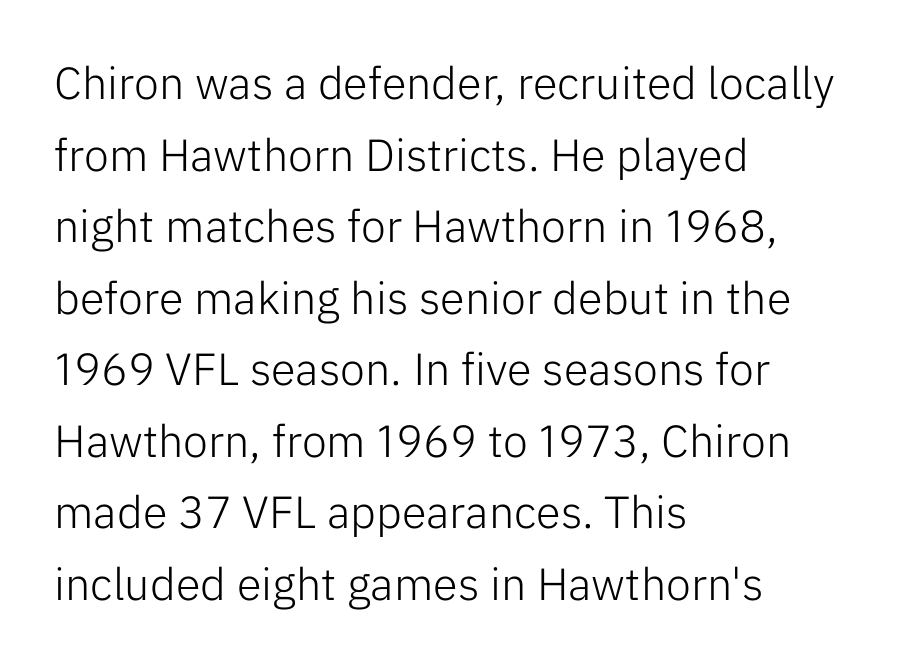
On a weight scale, this lands at 450 or below. Plain, unruled lines of type. Where is the straight margin? On the left. Leading matches the norm, producing a regular column.
